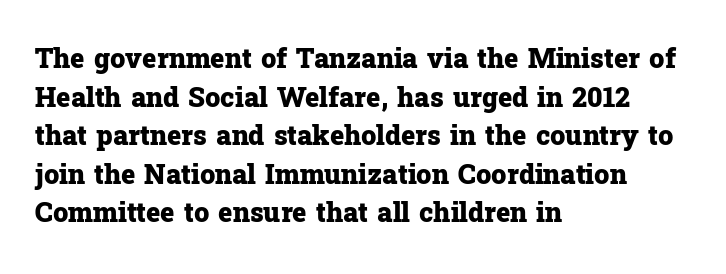
The glyphs are unaccompanied by any horizontal stroke below them. Alignment: flush left. Its strokes are broad and dark, the hallmark of bold type. Designer's note — italics off, roman on.
